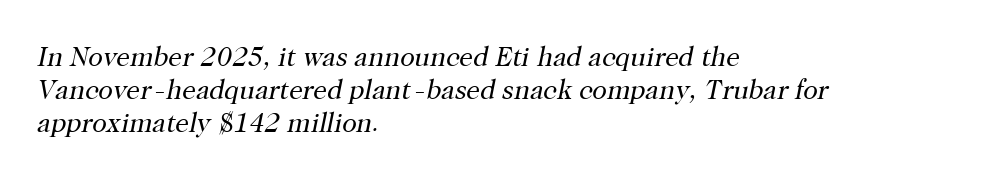
Q: Is the text bold? A: No.
Q: Is the text italic (slanted)? A: Yes, it leans right by about 12 degrees.
Q: Is the text underlined? A: No.
Q: How is the paragraph aligned? A: Left-aligned.
Q: Is the spacing between letters normal or unusually wide? A: Normal.
